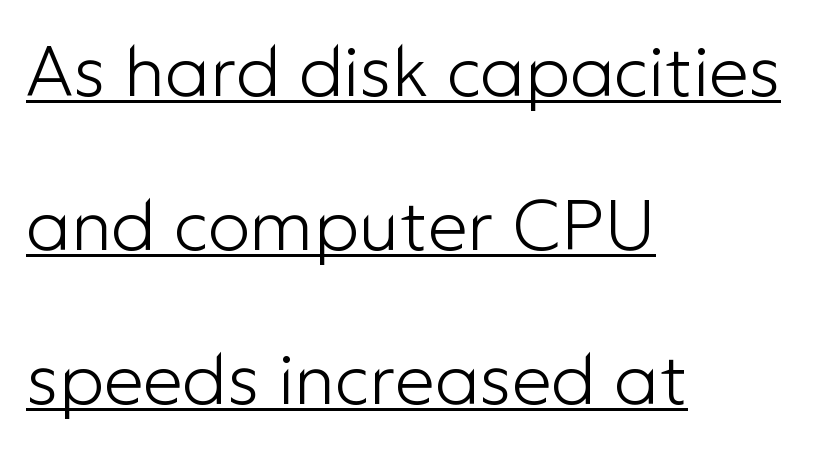
Q: Is the text bold? A: No.
Q: Is the text italic (slanted)? A: No, it is upright.
Q: Is the typeface a serif or a sans-serif typeface? A: Sans-serif.
Q: Is the text underlined? A: Yes.
Q: How is the paragraph aligned? A: Left-aligned.
Q: Is the spacing between letters normal or unusually wide? A: Normal.
Q: Is the spacing between lines tight, normal or loose? A: Loose.
Q: Width (condensed, normal, or wide)? A: Normal.
Q: Stroke contrast? A: Low.
Q: x-height? A: Medium.
Q: Monospaced? A: No.
